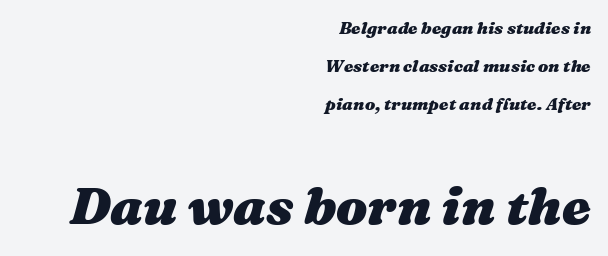
{"italic": "yes", "lean": "right", "slant_degrees": 16, "bold": "yes", "weight": "heavy", "width": "wide", "stroke_contrast": "medium", "x_height": "medium", "monospaced": "no", "underline": "no", "align": "right", "line_spacing": "loose", "line_spacing_ratio": 2.25, "letter_spacing": "normal", "letter_spacing_em": 0.0, "larger_block": "second", "size_ratio": 3.06, "glyph_px": 52}
